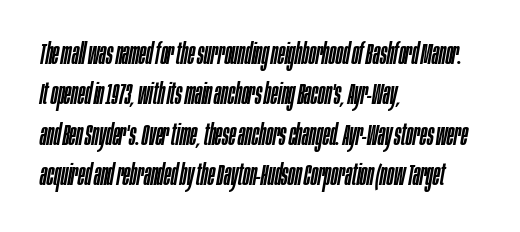
{"italic": "yes", "lean": "right", "slant_degrees": 10, "width": "condensed", "stroke_contrast": "low", "x_height": "large", "monospaced": "no", "underline": "no", "align": "left", "line_spacing": "normal", "line_spacing_ratio": 1.39, "letter_spacing": "normal", "letter_spacing_em": 0.0, "glyph_px": 29}
